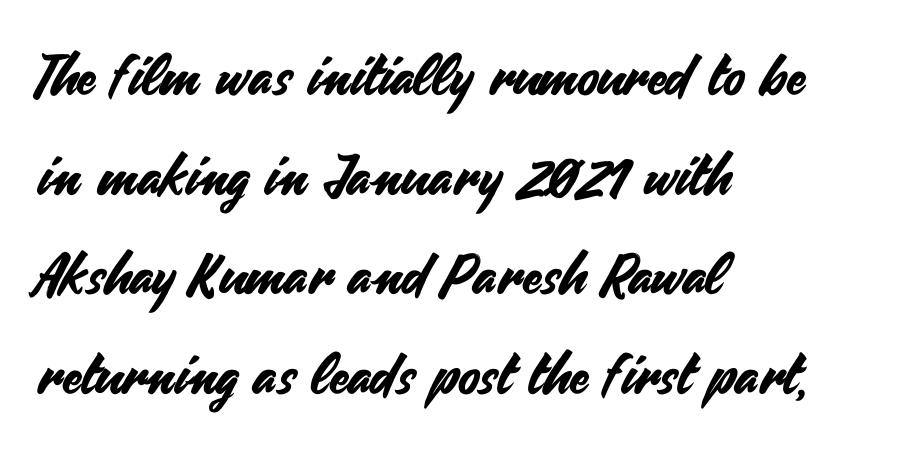
{"serif": "no", "width": "normal", "stroke_contrast": "medium", "x_height": "small", "monospaced": "no", "underline": "no", "align": "left", "line_spacing_ratio": 1.78, "letter_spacing": "normal", "letter_spacing_em": 0.0, "glyph_px": 56}
